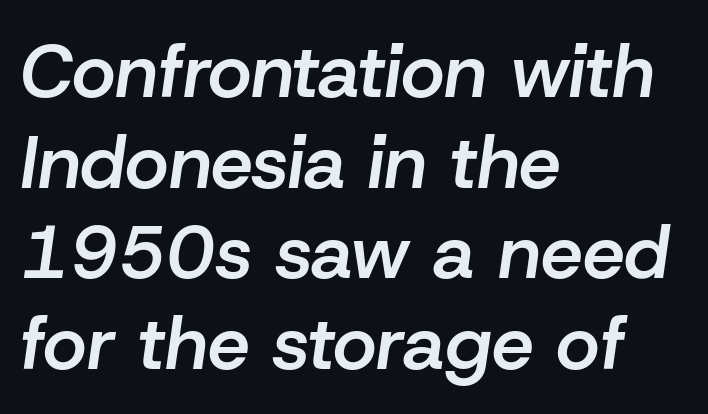
Q: Is the text bold? A: Semi-bold.
Q: Is the text italic (slanted)? A: Yes, it leans right by about 8 degrees.
Q: Is the text underlined? A: No.
Q: How is the paragraph aligned? A: Left-aligned.
Q: Is the spacing between letters normal or unusually wide? A: Normal.
Q: Width (condensed, normal, or wide)? A: Normal.
Q: Stroke contrast? A: Low.
Q: x-height? A: Medium.
Q: Monospaced? A: No.
